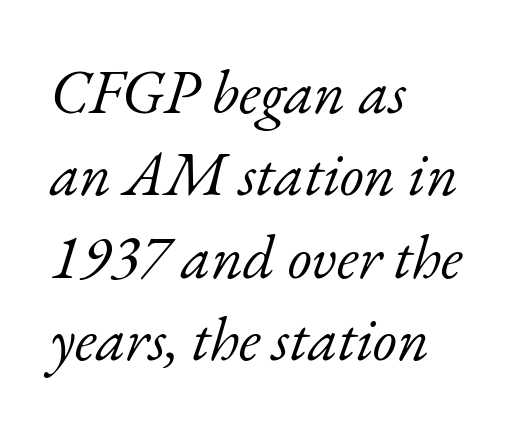
{"serif": "yes", "italic": "yes", "lean": "right", "slant_degrees": 17, "bold": "no", "weight": "light", "width": "normal", "stroke_contrast": "low", "x_height": "small", "monospaced": "no", "underline": "no", "align": "left", "line_spacing": "normal", "line_spacing_ratio": 1.33, "letter_spacing": "normal", "letter_spacing_em": 0.0, "glyph_px": 62}
